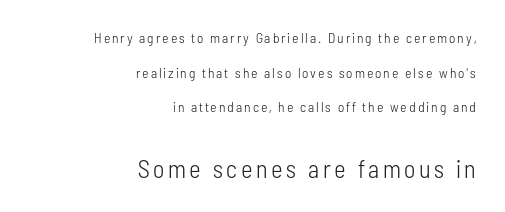
{"italic": "no", "bold": "no", "underline": "no", "align": "right", "line_spacing": "loose", "line_spacing_ratio": 2.47, "larger_block": "second", "size_ratio": 1.79, "glyph_px": 25}
